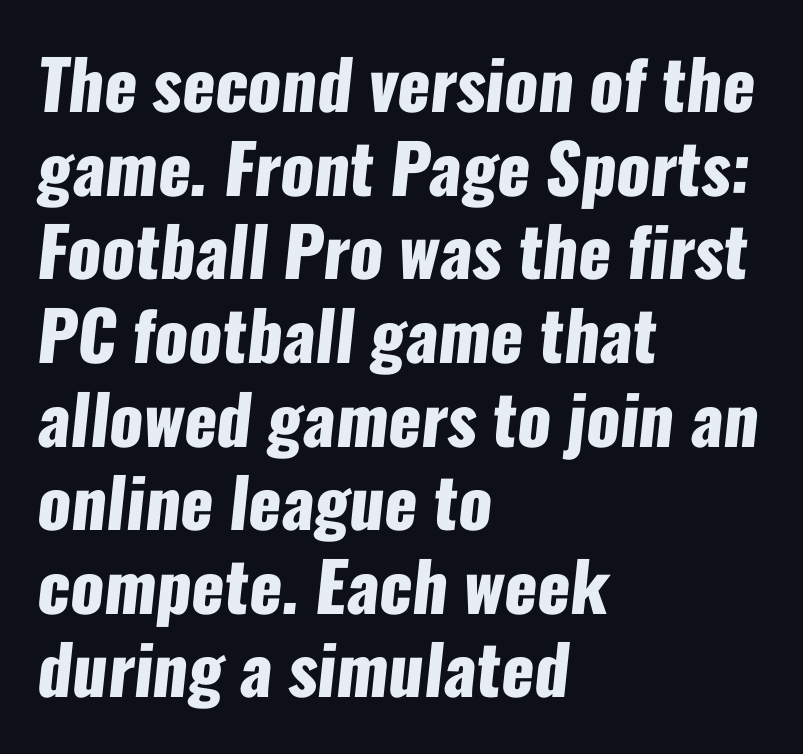
Grotesque or geometric, the face here clearly has no serifs. The space beneath each line is pristine and unruled. Where is the straight margin? On the left. The strokes are fattened all the way to bold. Is this a fixed-width face? No — the glyphs have proportional, varying widths.
